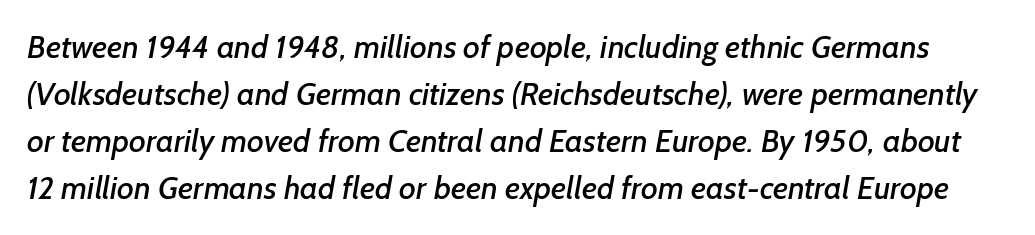
The image shows 32 px sans-serif type; set normal line spacing (1.47x), normal letter spacing, not underlined; low stroke contrast and a medium x-height.
